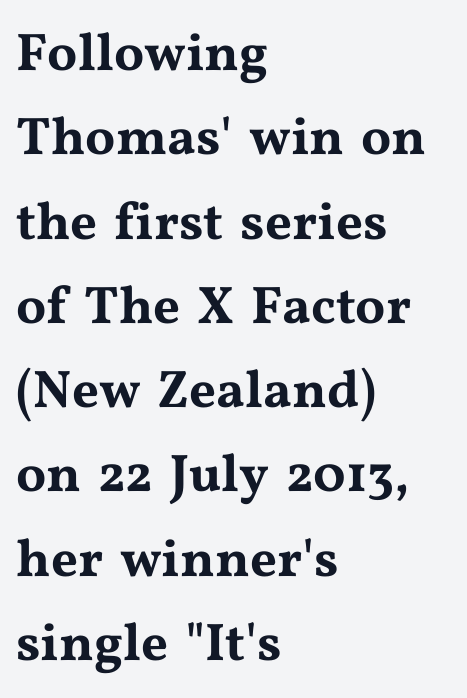
The image shows 53 px wide serif type, upright; set left-aligned, normal line spacing (1.59x), normal letter spacing, not underlined; medium stroke contrast and a medium x-height.
